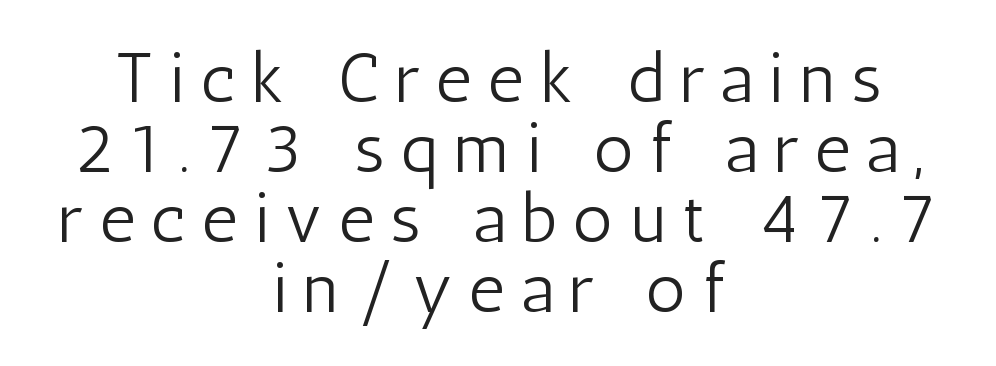
The passage shown stacks its lines with hardly any gap. The strip under each line holds only bare page. Which margin do the lines hug? Neither — every line sits in the middle. Compared with a typical body face, this is equally light or lighter still. The font's upright variant was chosen for this text.
